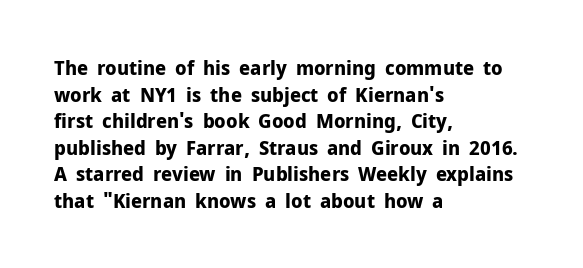
The typography opts for an upright posture over an oblique one. A classic flush-left, rag-right setting is used for this passage. Words appear dense and cohesive because spacing is normal. A full-strength bold gives these letters their thick strokes. Rule under the text: the space is simply empty.
